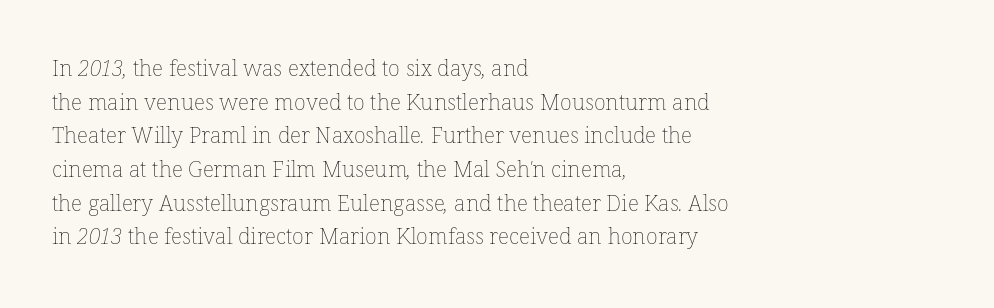
Q: Is the text bold? A: No.
Q: Is the text underlined? A: No.
Q: How is the paragraph aligned? A: Left-aligned.
Q: Is the spacing between letters normal or unusually wide? A: Normal.
Q: Is the spacing between lines tight, normal or loose? A: Normal.
